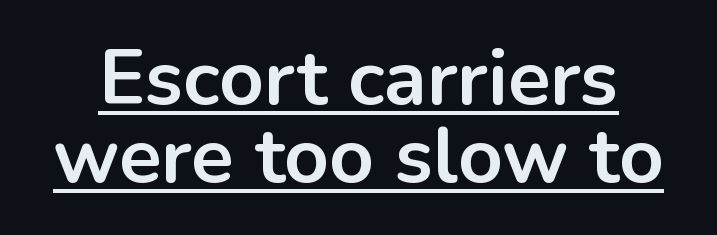
The image shows 78 px bold sans-serif type, upright; set tight line spacing (1.0x), normal letter spacing, underlined; low stroke contrast and a medium x-height.
